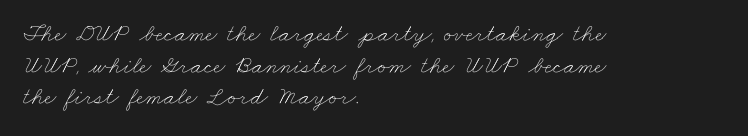
{"bold": "no", "underline": "no", "align": "left", "line_spacing": "normal", "line_spacing_ratio": 1.27, "letter_spacing": "normal", "letter_spacing_em": 0.0, "glyph_px": 25}
